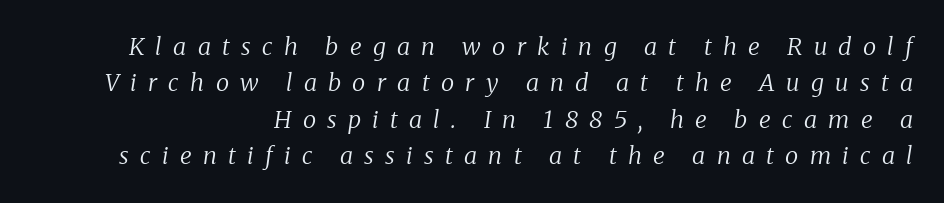
On a weight scale, this lands at 450 or below. Does extra space separate the letters? Yes, quite a lot of it. Quick note: italic. The space directly below the letters is spotless. The passage shown stacks its lines at a standard gap.
